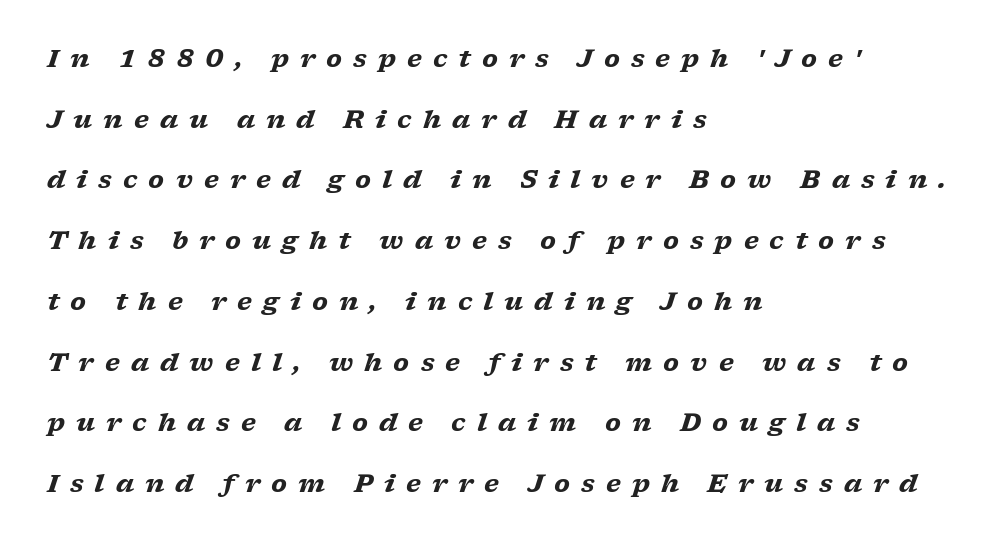
The image shows 25 px bold type, italic (leaning right); set left-aligned, loose line spacing (2.43x), unusually wide letter spacing (+0.44 em), not underlined.
